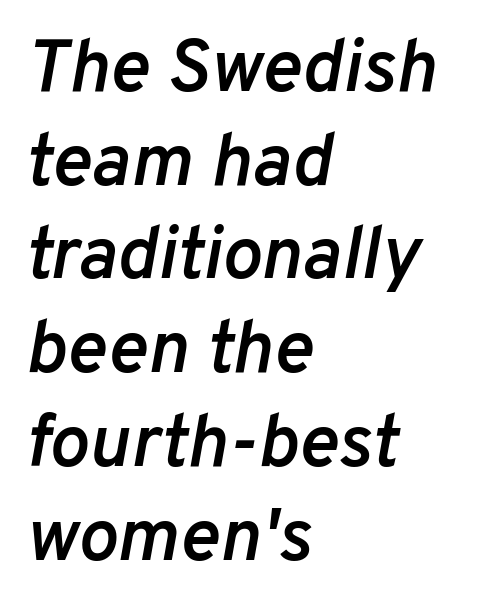
{"italic": "yes", "lean": "right", "slant_degrees": 10, "bold": "semi", "weight": "semibold", "width": "normal", "stroke_contrast": "low", "x_height": "medium", "monospaced": "no", "underline": "no", "align": "left", "line_spacing": "normal", "line_spacing_ratio": 1.25, "letter_spacing": "normal", "letter_spacing_em": 0.0, "glyph_px": 75}
